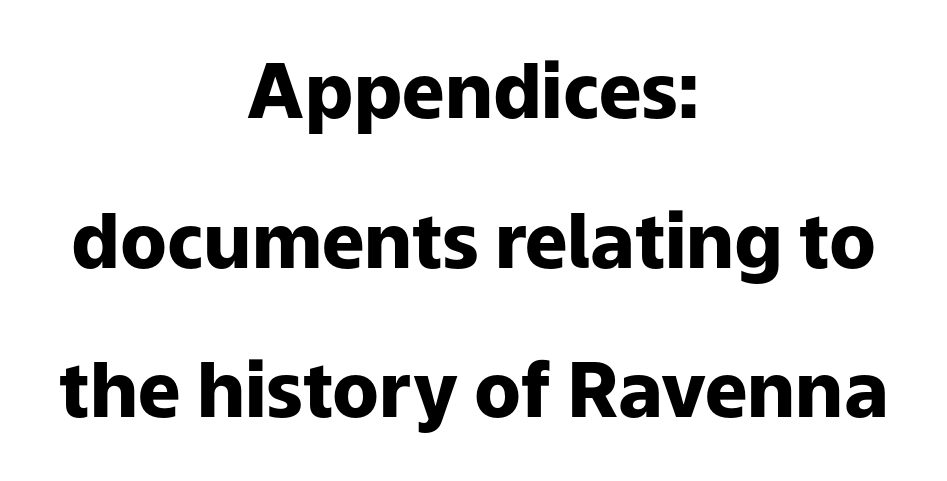
You could not count columns in this text — the font is proportionally spaced. The compositor balanced each line on the midline. Students, observe: this is what heavily led, spacious text looks like. Letterform terminals end flat and unadorned throughout the passage. Look at the tracking — it's just the regular setting, nothing added.
